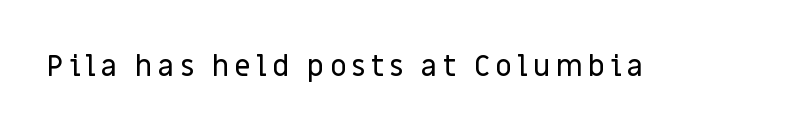
Q: Is the text italic (slanted)? A: No, it is upright.
Q: Is the typeface a serif or a sans-serif typeface? A: Sans-serif.
Q: Is the text underlined? A: No.
Q: Width (condensed, normal, or wide)? A: Normal.
Q: Stroke contrast? A: Low.
Q: x-height? A: Large.
Q: Monospaced? A: No.
